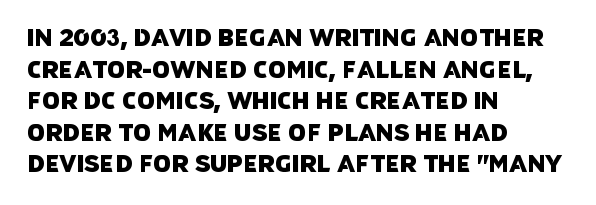
The image shows 23 px text type; set left-aligned, normal line spacing (1.37x), normal letter spacing, not underlined.
